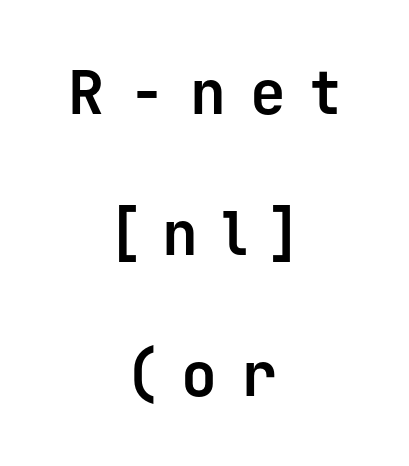
Q: Is the text bold? A: Yes.
Q: Is the text italic (slanted)? A: No, it is upright.
Q: Is the typeface a serif or a sans-serif typeface? A: Sans-serif.
Q: Is the text underlined? A: No.
Q: How is the paragraph aligned? A: Centered.
Q: Is the spacing between letters normal or unusually wide? A: Unusually wide.
Q: Is the spacing between lines tight, normal or loose? A: Loose.
Q: Width (condensed, normal, or wide)? A: Normal.
Q: Stroke contrast? A: Low.
Q: x-height? A: Medium.
Q: Monospaced? A: Yes.
